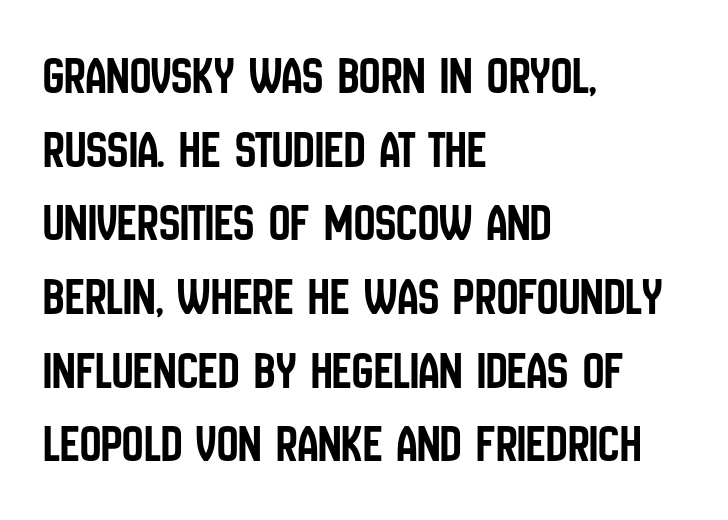
Vertical strokes here are truly vertical. Nobody touched the tracking dial on this one. Anything drawn beneath the words? Only blank space. Looks like regular typesetting: each glyph gets only the width it needs. Each letter's strokes conclude bluntly, with no projecting serifs.
